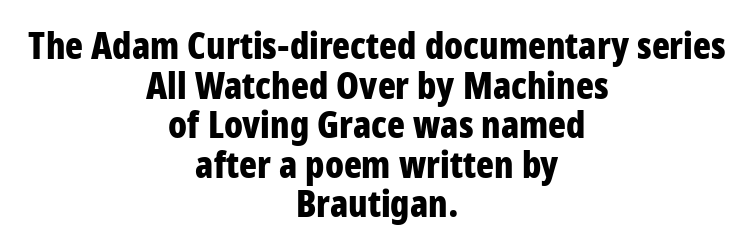
The vertical gap from one line to the next is small. Decoration check: the copy has no underline. Each line is balanced around a shared central axis. Classification — sans serif. Tracking value appears to be zero — textbook default spacing. Do the characters align in a grid? No, the font is proportional.
